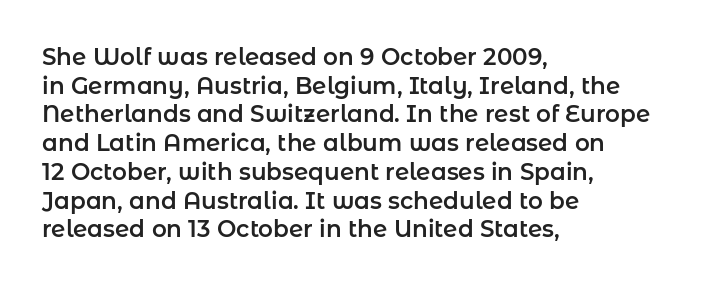
The image shows 23 px text type, upright; set left-aligned, normal line spacing (1.25x), normal letter spacing, not underlined.
